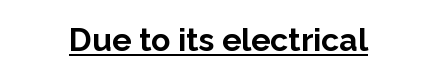
The specimen includes a rule beneath the text block's lines. Proportional: the letters do not fall into vertical columns. Compared with typical body copy, the letter spacing here is the same. Heft: maximum for text — a bold. Each letter's strokes conclude bluntly, with no projecting serifs. A typesetter would mark this as roman, not italic.
